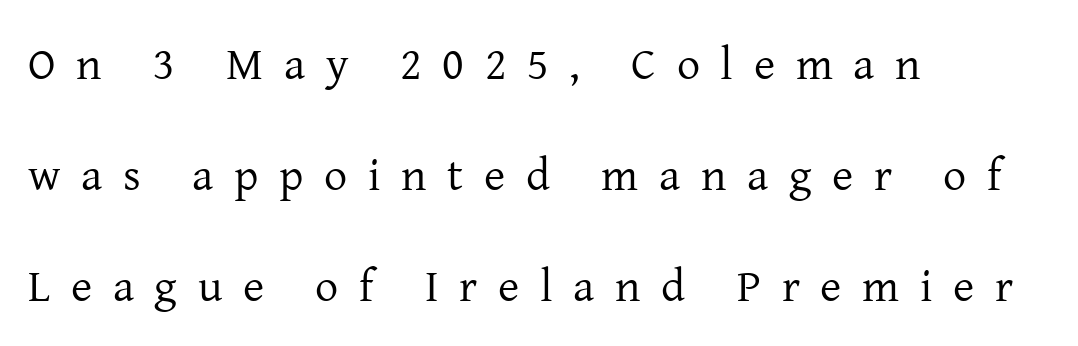
The image shows 46 px regular-weight serif type, upright; set left-aligned, loose line spacing (2.41x), unusually wide letter spacing (+0.45 em), not underlined; low stroke contrast and a medium x-height.
